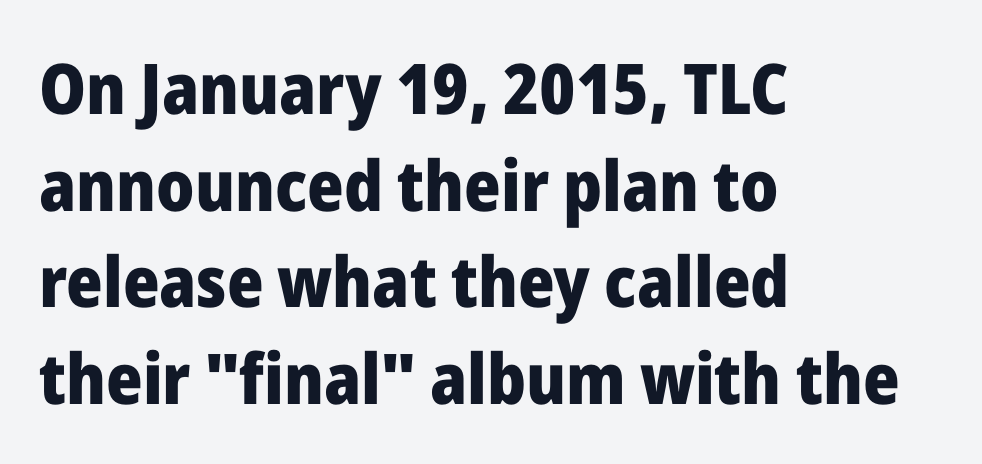
{"serif": "no", "italic": "no", "bold": "yes", "weight": "heavy", "width": "normal", "stroke_contrast": "low", "x_height": "medium", "monospaced": "no", "underline": "no", "align": "left", "line_spacing": "normal", "line_spacing_ratio": 1.38, "letter_spacing": "normal", "letter_spacing_em": 0.0, "glyph_px": 70}
